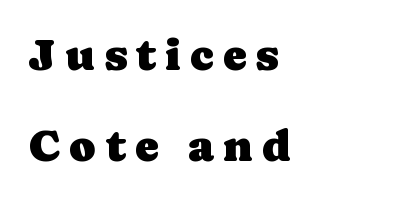
Q: Is the text italic (slanted)? A: No, it is upright.
Q: Is the typeface a serif or a sans-serif typeface? A: Serif.
Q: Is the text underlined? A: No.
Q: How is the paragraph aligned? A: Left-aligned.
Q: Is the spacing between letters normal or unusually wide? A: Unusually wide.
Q: Is the spacing between lines tight, normal or loose? A: Loose.
Q: Width (condensed, normal, or wide)? A: Normal.
Q: Stroke contrast? A: Low.
Q: x-height? A: Medium.
Q: Monospaced? A: No.
